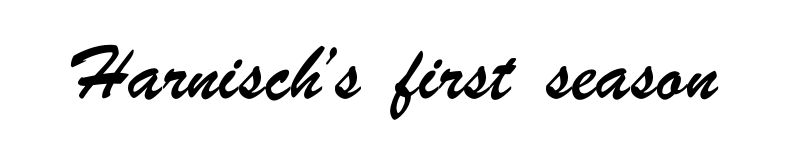
The zone under the glyphs is completely vacant. Nope, no serifs anywhere on these letters. Standard letterfit; no display-style spreading of the glyphs. Is this a fixed-width face? No — the glyphs have proportional, varying widths.
